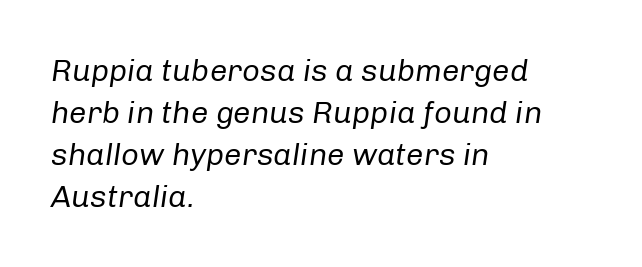
This sample uses plain, unmodified letter spacing. One-word summary of the alignment: left. Summary of vertical rhythm: regular, with standard interline spacing. Glance below the letters and you will spot only blank space. An italicized treatment has been applied to the whole sample.
